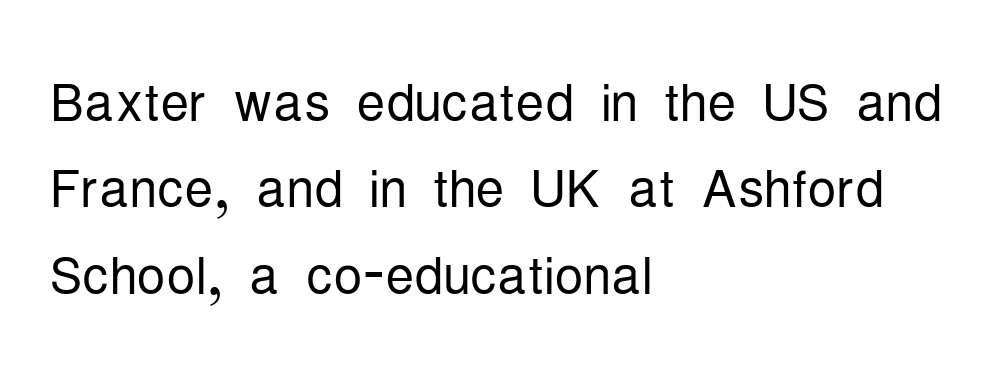
The image shows 72 px light, condensed sans-serif type, upright; set left-aligned, line spacing 1.2x, normal letter spacing, not underlined; low stroke contrast and a medium x-height.
